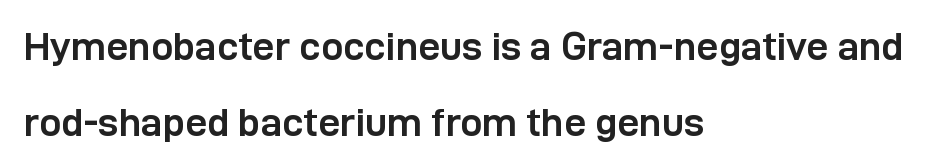
Q: Is the text bold? A: Yes.
Q: Is the text italic (slanted)? A: No, it is upright.
Q: Is the typeface a serif or a sans-serif typeface? A: Sans-serif.
Q: Is the text underlined? A: No.
Q: How is the paragraph aligned? A: Left-aligned.
Q: Is the spacing between letters normal or unusually wide? A: Normal.
Q: Is the spacing between lines tight, normal or loose? A: Loose.
Q: Width (condensed, normal, or wide)? A: Normal.
Q: Stroke contrast? A: Low.
Q: x-height? A: Medium.
Q: Monospaced? A: No.
